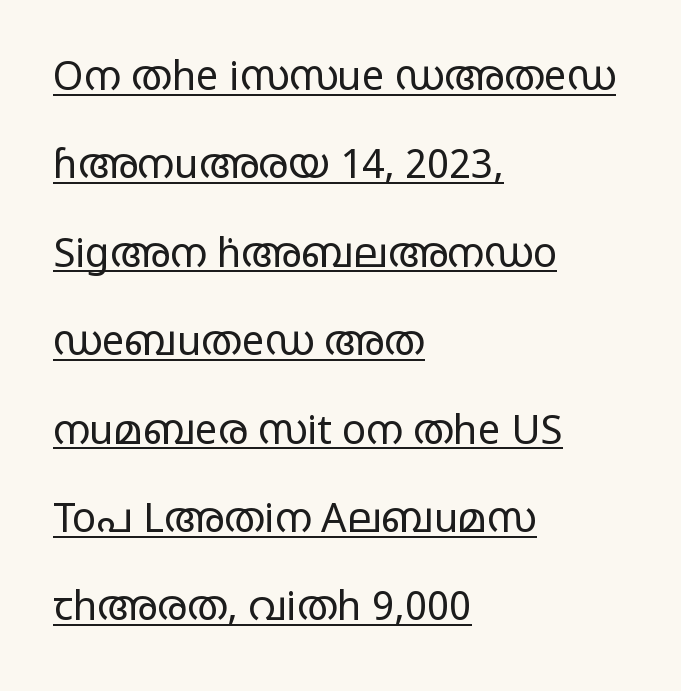
Q: Is the text bold? A: No.
Q: Is the text italic (slanted)? A: No, it is upright.
Q: Is the typeface a serif or a sans-serif typeface? A: Sans-serif.
Q: Is the text underlined? A: Yes.
Q: How is the paragraph aligned? A: Left-aligned.
Q: Is the spacing between letters normal or unusually wide? A: Normal.
Q: Is the spacing between lines tight, normal or loose? A: Loose.
Q: Width (condensed, normal, or wide)? A: Wide.
Q: Stroke contrast? A: Low.
Q: x-height? A: Large.
Q: Monospaced? A: No.
